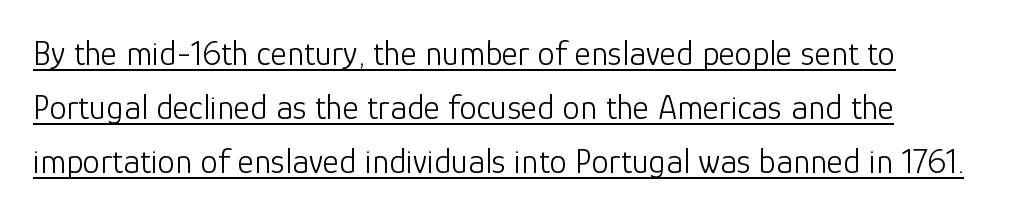
{"serif": "no", "italic": "no", "bold": "no", "weight": "light", "width": "normal", "stroke_contrast": "low", "x_height": "medium", "monospaced": "no", "underline": "yes", "align": "left", "line_spacing": "normal", "line_spacing_ratio": 1.55, "letter_spacing": "normal", "letter_spacing_em": 0.0, "glyph_px": 35}
